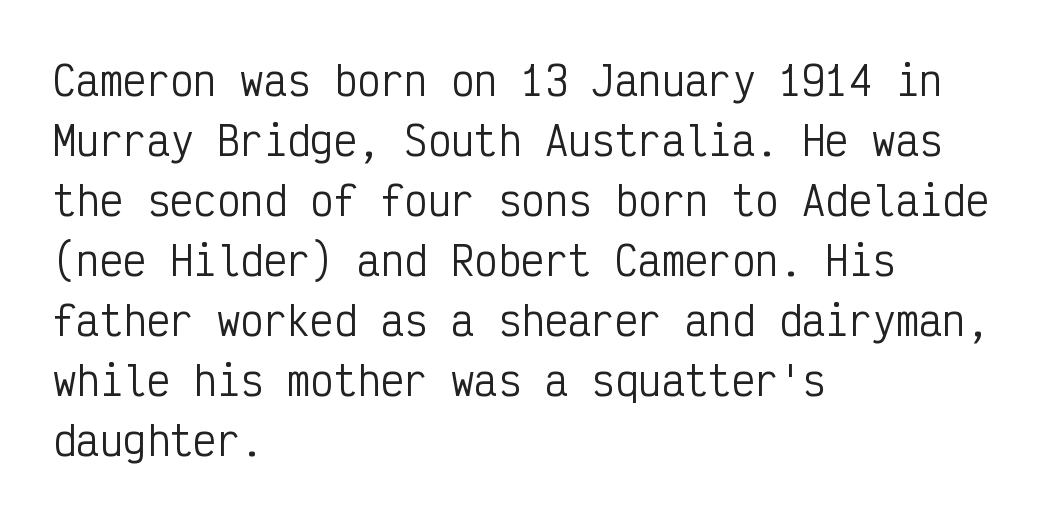
Just letters on the line, the space beneath them empty. Teacher's note: observe the even left margin — that is flush-left alignment. When letters stand straight like this, we call the style roman or upright. Fixed-width glyphs throughout — classic coding-font behaviour. Stroke terminals: plain, sans-serif. The typeface has the unassuming heft of standard copy or less.
